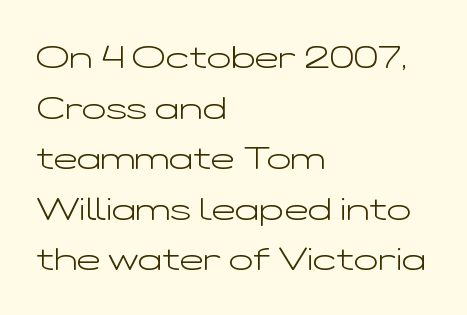
The image shows 32 px light, wide sans-serif type, upright; set left-aligned, normal line spacing (1.58x), normal letter spacing, not underlined; low stroke contrast and a medium x-height.
